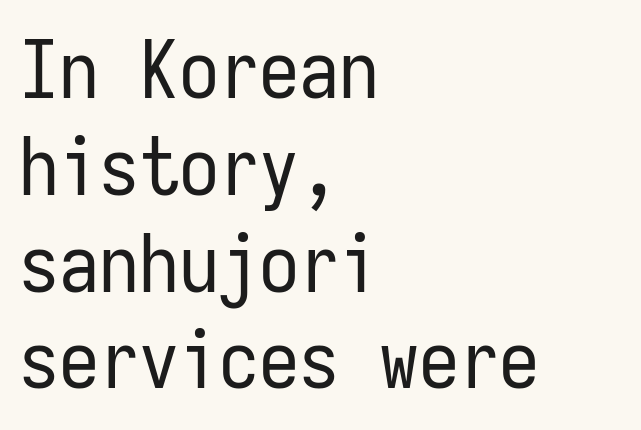
{"serif": "no", "italic": "no", "bold": "no", "weight": "regular", "width": "condensed", "stroke_contrast": "low", "x_height": "medium", "monospaced": "yes", "underline": "no", "align": "left", "line_spacing_ratio": 1.21, "letter_spacing": "normal", "letter_spacing_em": 0.0, "glyph_px": 80}
